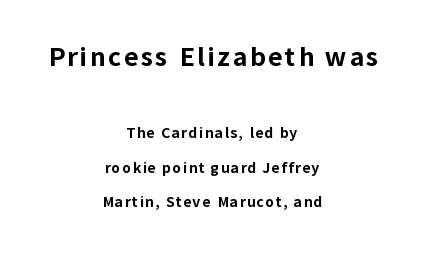
{"italic": "no", "bold": "yes", "underline": "no", "align": "center", "line_spacing": "loose", "line_spacing_ratio": 2.46, "larger_block": "first", "size_ratio": 1.79, "glyph_px": 25}
